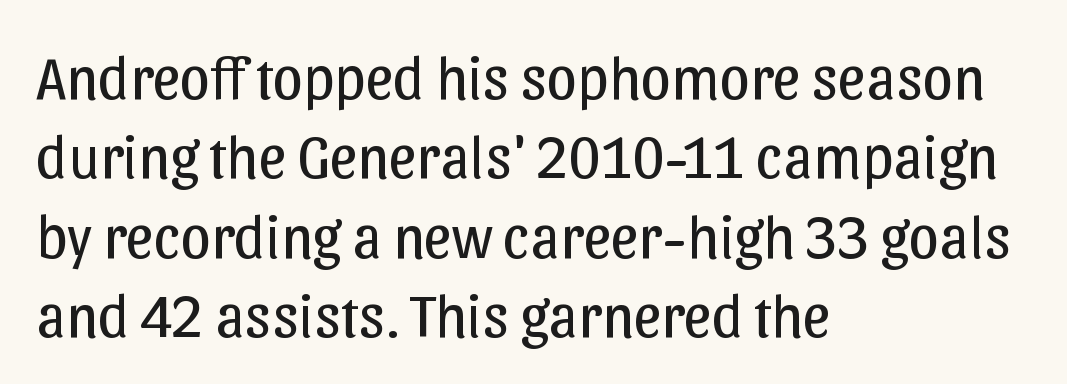
Underlining? Definitely not there. Spacing verdict: proportional, widths tailored to each character. Typographically, this falls in the sans-serif category. No italicization has been applied; the sample stays upright. Line starts are locked; line ends wander.
